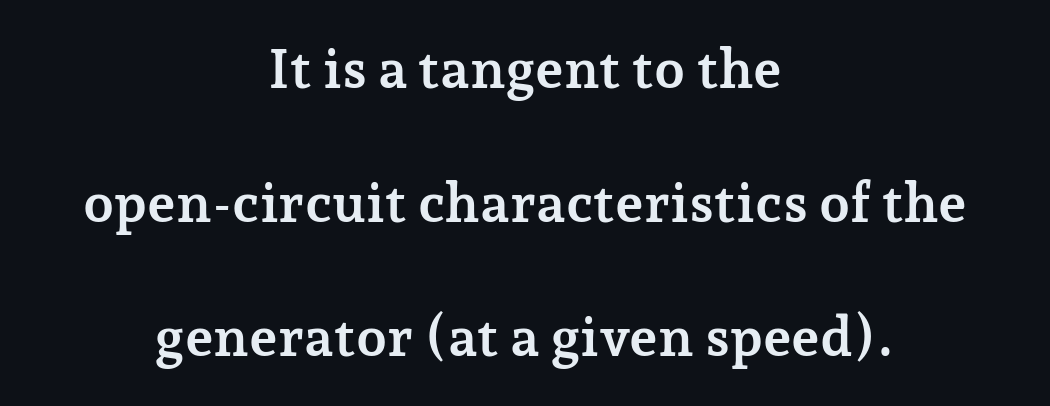
The image shows 55 px semibold serif type, upright; set centered, loose line spacing (2.44x), normal letter spacing, not underlined; low stroke contrast and a medium x-height.
